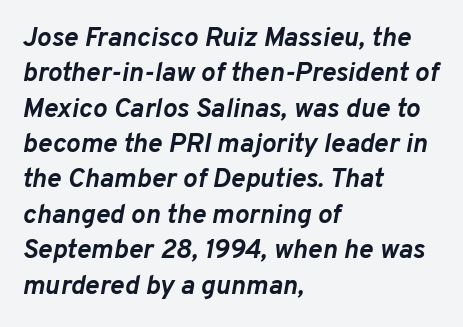
The typesetter chose a ragged-right arrangement here. The leading is moderate, giving the passage an even texture. Nobody touched the tracking dial on this one. Each glyph is drawn with heavy, bold strokes.
